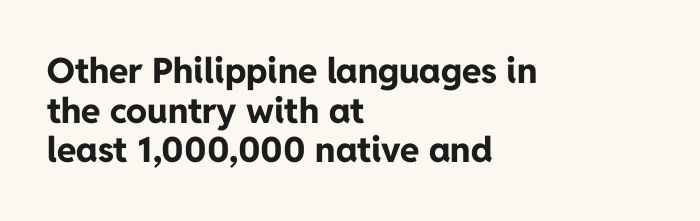
Q: Is the text bold? A: Yes.
Q: Is the text italic (slanted)? A: No, it is upright.
Q: Is the typeface a serif or a sans-serif typeface? A: Sans-serif.
Q: Is the text underlined? A: No.
Q: How is the paragraph aligned? A: Left-aligned.
Q: Is the spacing between letters normal or unusually wide? A: Normal.
Q: Is the spacing between lines tight, normal or loose? A: Tight.
Q: Width (condensed, normal, or wide)? A: Normal.
Q: Stroke contrast? A: Low.
Q: x-height? A: Medium.
Q: Monospaced? A: No.
